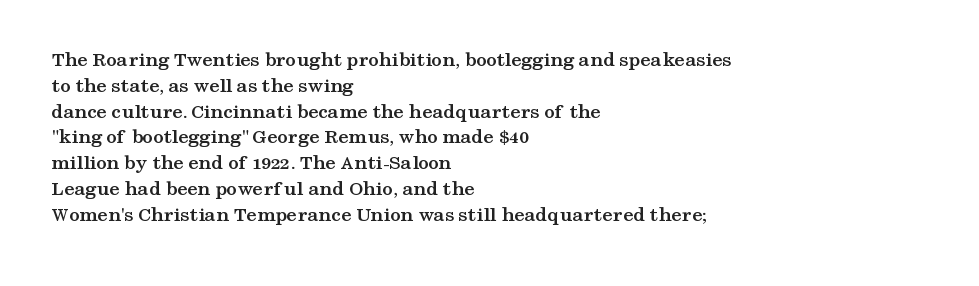
Q: Is the text bold? A: Yes.
Q: Is the text italic (slanted)? A: No, it is upright.
Q: Is the text underlined? A: No.
Q: How is the paragraph aligned? A: Left-aligned.
Q: Is the spacing between letters normal or unusually wide? A: Normal.
